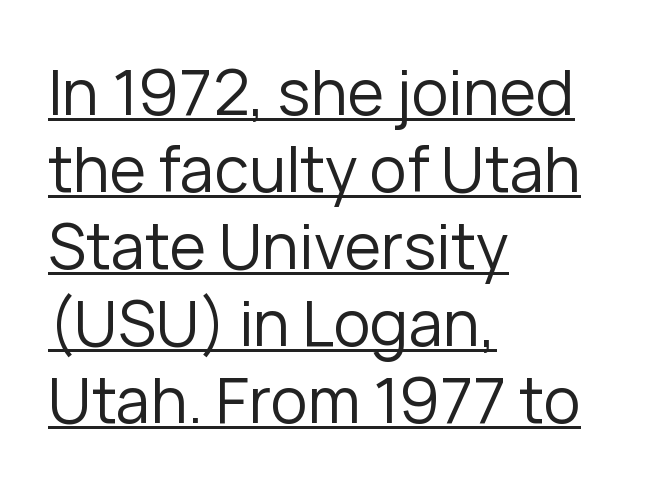
{"serif": "no", "italic": "no", "bold": "no", "weight": "regular", "width": "normal", "stroke_contrast": "low", "x_height": "medium", "monospaced": "no", "underline": "yes", "align": "left", "line_spacing_ratio": 1.24, "letter_spacing": "normal", "letter_spacing_em": 0.0, "glyph_px": 62}
